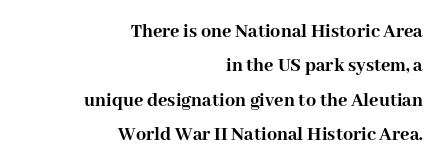
Heavy, bold letterforms. Any mark beneath the type? The region is blank. The letters stand upright; this is a roman face. Nothing unusual about the tracking: characters are spaced as the font intends.
